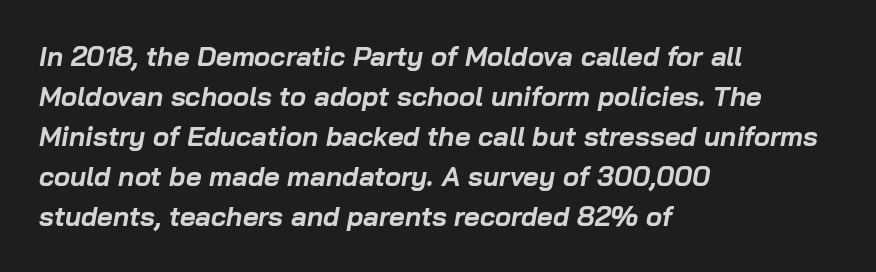
Q: Is the text bold? A: Yes.
Q: Is the text italic (slanted)? A: Yes, it leans right by about 10 degrees.
Q: Is the text underlined? A: No.
Q: How is the paragraph aligned? A: Left-aligned.
Q: Is the spacing between letters normal or unusually wide? A: Normal.
Q: Is the spacing between lines tight, normal or loose? A: Normal.
